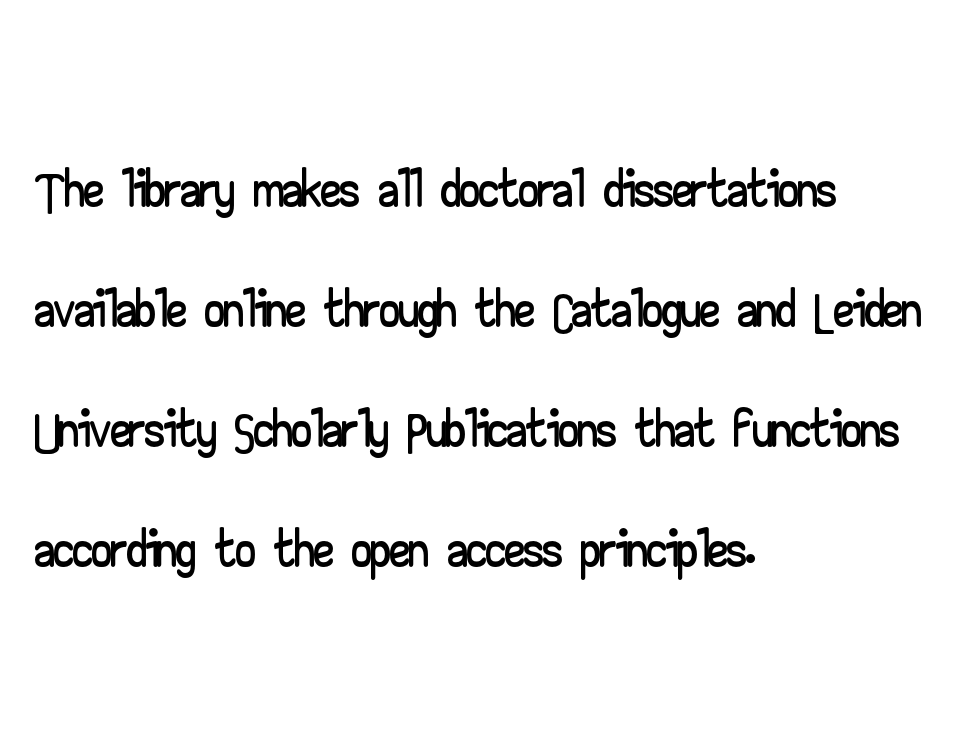
The image shows 79 px wide sans-serif type, upright; set left-aligned, normal line spacing (1.52x), normal letter spacing, not underlined; low stroke contrast and a small x-height.
